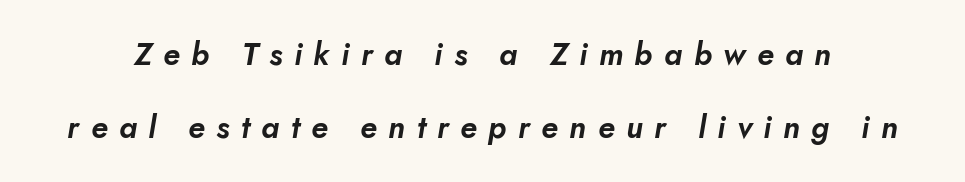
The passage shown leans; its letterforms are oblique. The line-height multiplier appears high, well above default. Observe the wide spacing: letters keep a clear distance from each other. The strip under each line holds only bare page. Here the designer chose a conventional face with non-uniform glyph widths.
